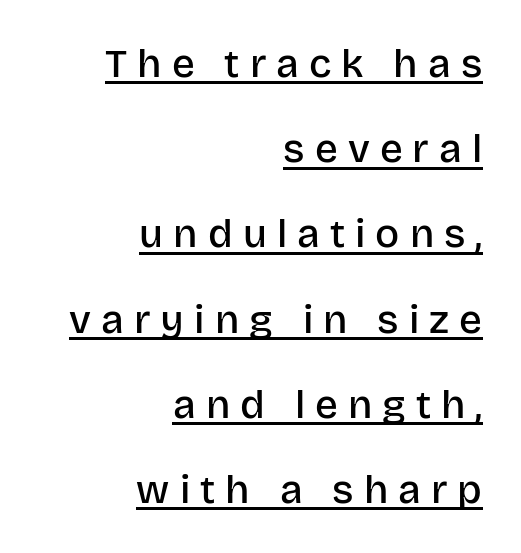
Note the varied advance widths — an 'i' is clearly narrower than an 'm'. In terms of letterspacing, this is a distinctly airy, spread setting. How would I describe the line gaps? Wide and relaxed. Somebody hit Ctrl+U on this one — the words are underlined. The type family on display is of the sans-serif kind.
